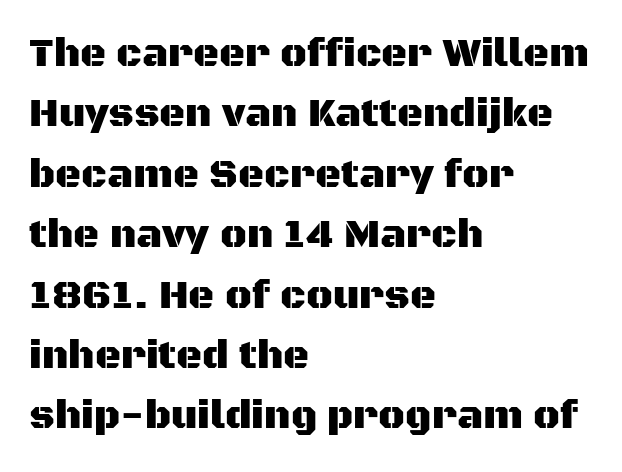
Q: Is the text italic (slanted)? A: No, it is upright.
Q: Is the typeface a serif or a sans-serif typeface? A: Sans-serif.
Q: Is the text underlined? A: No.
Q: How is the paragraph aligned? A: Left-aligned.
Q: Is the spacing between letters normal or unusually wide? A: Normal.
Q: Is the spacing between lines tight, normal or loose? A: Normal.
Q: Width (condensed, normal, or wide)? A: Normal.
Q: Stroke contrast? A: Medium.
Q: x-height? A: Large.
Q: Monospaced? A: No.
